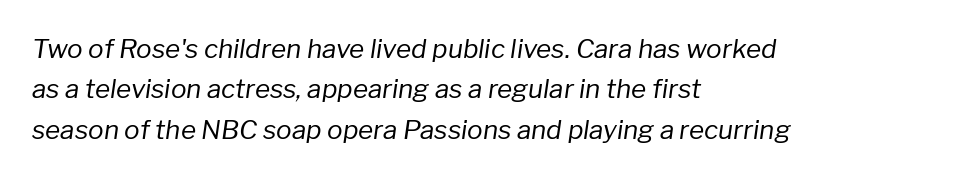
The face used here is rendered with its standard letterfit. The lines are quadded left. Descenders are the only things crossing below the line. Vertical spacing — default. Would a proofreader flag this as italicized? Yes. Each stroke keeps to a modest, everyday thickness or less.
